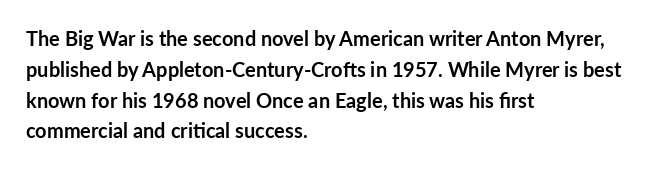
{"italic": "no", "bold": "yes", "underline": "no", "align": "left", "line_spacing": "normal", "line_spacing_ratio": 1.54, "letter_spacing": "normal", "letter_spacing_em": 0.0, "glyph_px": 20}
